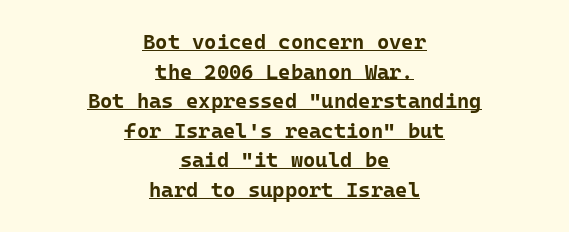
The image shows 21 px bold type, upright; set centered, normal line spacing (1.41x), normal letter spacing, underlined.
